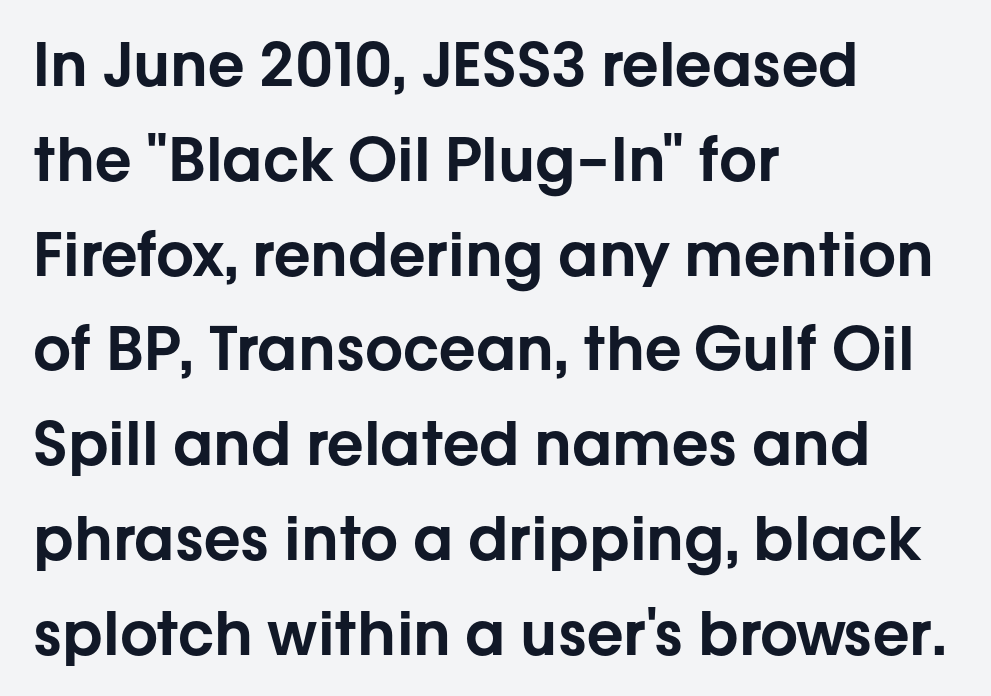
A normal amount of white space separates one row of letters from the next. Plain, unruled lines of type. The letters carry no serifs — their stems end cleanly without finishing strokes. The letters stand upright; this is a roman face.
